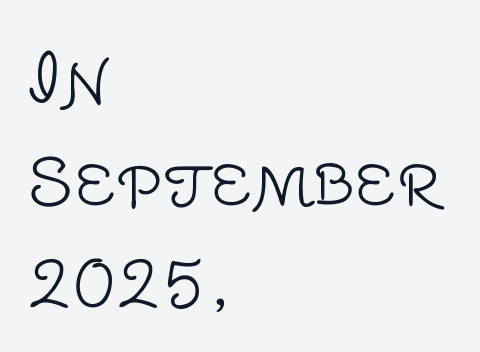
The image shows 64 px light sans-serif type; set left-aligned, normal line spacing (1.59x), normal letter spacing, not underlined; low stroke contrast and a large x-height.
